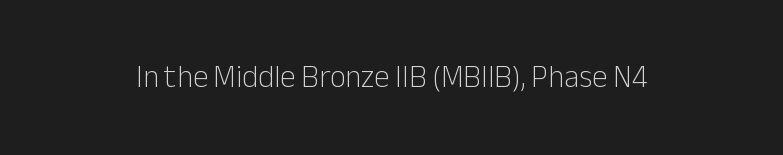
The image shows 31 px light sans-serif type, upright; set centered, normal letter spacing, not underlined; low stroke contrast and a medium x-height.
